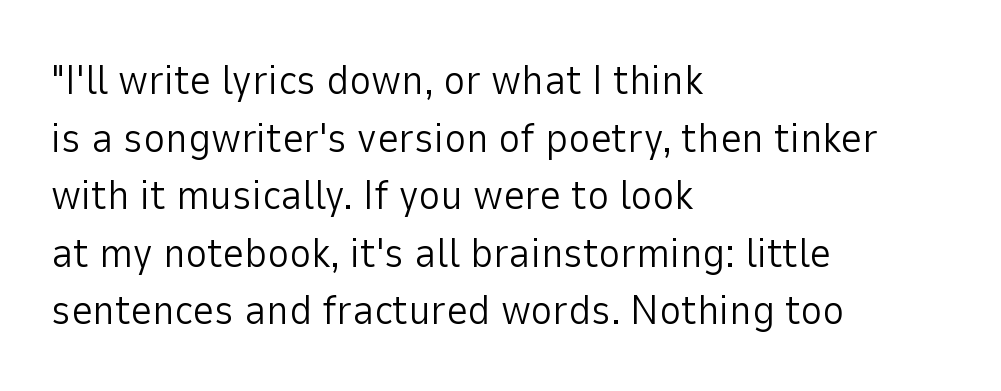
Q: Is the text bold? A: No.
Q: Is the text italic (slanted)? A: No, it is upright.
Q: Is the typeface a serif or a sans-serif typeface? A: Sans-serif.
Q: Is the text underlined? A: No.
Q: How is the paragraph aligned? A: Left-aligned.
Q: Is the spacing between letters normal or unusually wide? A: Normal.
Q: Is the spacing between lines tight, normal or loose? A: Normal.
Q: Width (condensed, normal, or wide)? A: Normal.
Q: Stroke contrast? A: Low.
Q: x-height? A: Medium.
Q: Monospaced? A: No.
